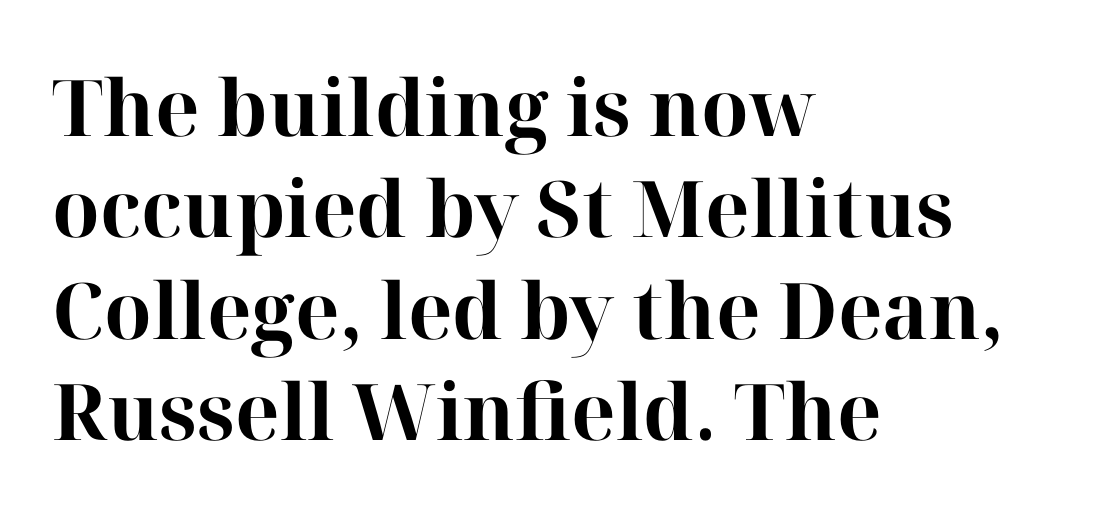
Notice how descenders clear the ascenders below comfortably — that's standard leading. Compared with a centered layout, this one pins lines to the left instead. Upright lettering throughout. Note the varied advance widths — an 'i' is clearly narrower than an 'm'. Descenders hang freely into open space.
